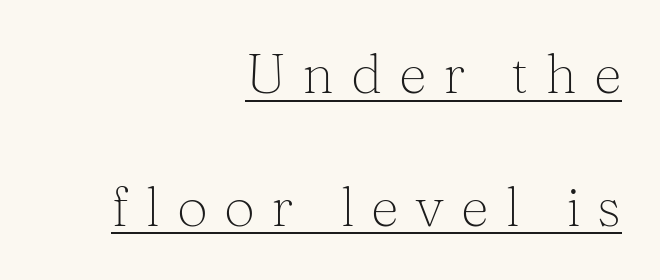
{"serif": "yes", "italic": "no", "bold": "no", "weight": "light", "width": "normal", "stroke_contrast": "medium", "x_height": "medium", "monospaced": "no", "underline": "yes", "align": "right", "line_spacing": "loose", "line_spacing_ratio": 2.41, "letter_spacing": "wide", "letter_spacing_em": 0.3, "glyph_px": 55}
